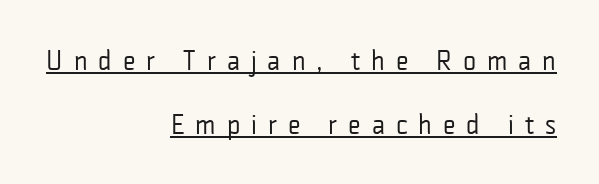
Q: Is the text bold? A: No.
Q: Is the text italic (slanted)? A: No, it is upright.
Q: Is the typeface a serif or a sans-serif typeface? A: Sans-serif.
Q: Is the text underlined? A: Yes.
Q: How is the paragraph aligned? A: Right-aligned.
Q: Is the spacing between letters normal or unusually wide? A: Unusually wide.
Q: Is the spacing between lines tight, normal or loose? A: Loose.
Q: Width (condensed, normal, or wide)? A: Condensed.
Q: Stroke contrast? A: Low.
Q: x-height? A: Medium.
Q: Monospaced? A: No.
